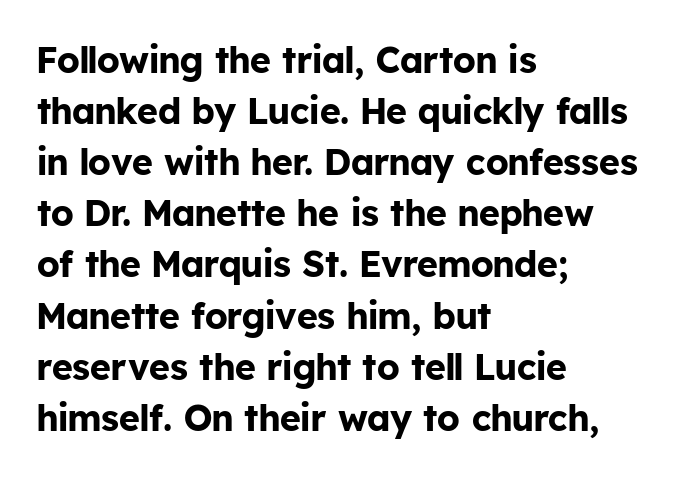
Q: Is the text bold? A: Yes.
Q: Is the text italic (slanted)? A: No, it is upright.
Q: Is the typeface a serif or a sans-serif typeface? A: Sans-serif.
Q: Is the text underlined? A: No.
Q: How is the paragraph aligned? A: Left-aligned.
Q: Is the spacing between letters normal or unusually wide? A: Normal.
Q: Is the spacing between lines tight, normal or loose? A: Normal.
Q: Width (condensed, normal, or wide)? A: Normal.
Q: Stroke contrast? A: Low.
Q: x-height? A: Medium.
Q: Monospaced? A: No.
